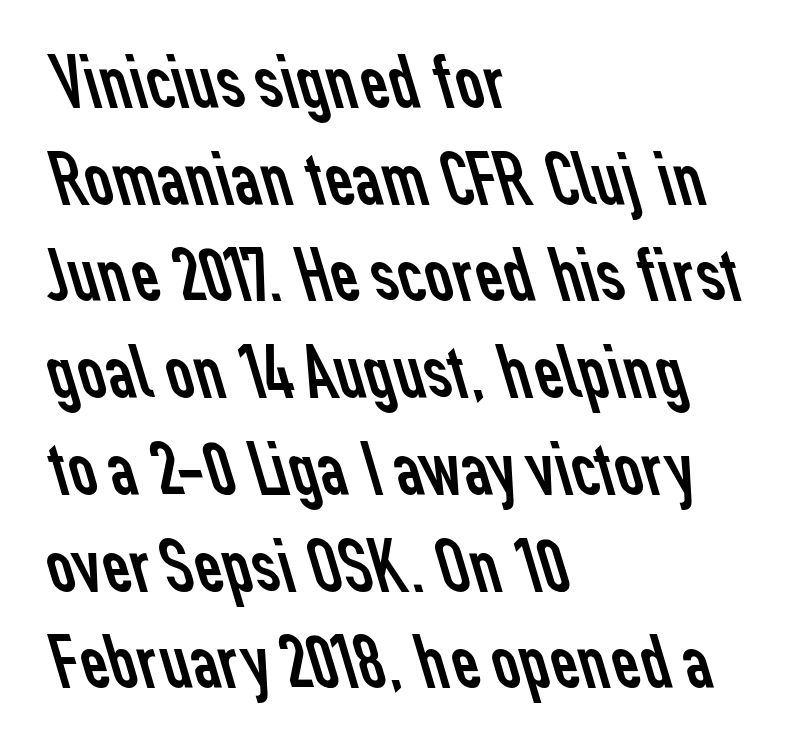
The image shows 78 px regular-weight sans-serif type; set left-aligned, line spacing 1.24x, normal letter spacing, not underlined; low stroke contrast and a medium x-height.
